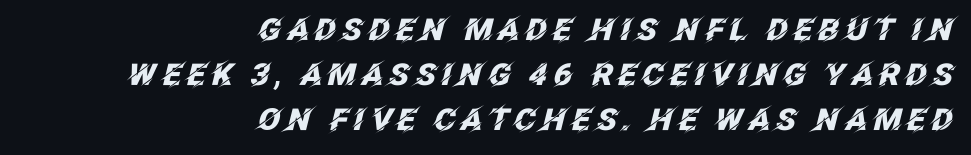
Compared with ordinary roman type, these characters are visibly tilted. The passage shown is typed in a proportional face where columns would drift. The space between consecutive lines is moderate. The rag falls on the left side of this text block. The foot of each line stays bare and open. The typesetting leans heavy: a genuine bold.
